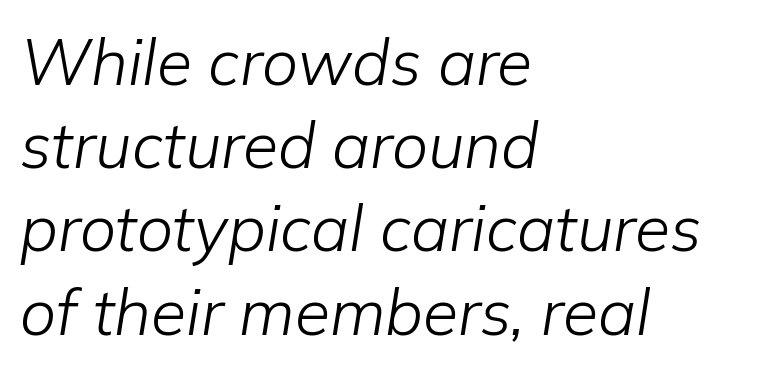
The image shows 64 px light type, italic (leaning right); set left-aligned, normal line spacing (1.3x), normal letter spacing, not underlined; low stroke contrast and a medium x-height.
